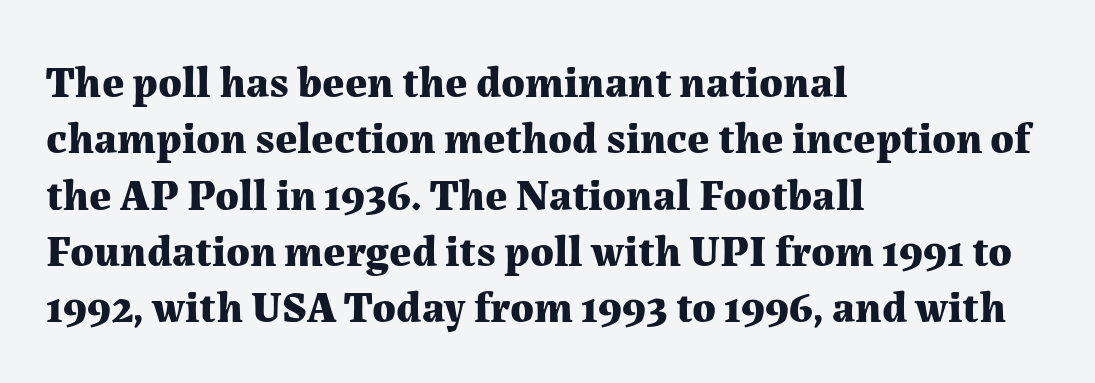
{"serif": "yes", "italic": "no", "bold": "yes", "weight": "bold", "width": "normal", "stroke_contrast": "medium", "x_height": "medium", "monospaced": "no", "underline": "no", "align": "left", "line_spacing": "normal", "line_spacing_ratio": 1.28, "letter_spacing": "normal", "letter_spacing_em": 0.0, "glyph_px": 44}
